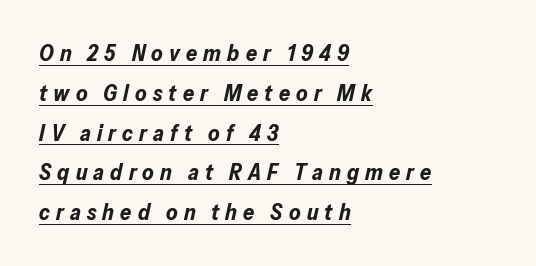
Q: Is the text bold? A: Yes.
Q: Is the text italic (slanted)? A: Yes, it leans right by about 13 degrees.
Q: Is the text underlined? A: Yes.
Q: How is the paragraph aligned? A: Left-aligned.
Q: Is the spacing between letters normal or unusually wide? A: Unusually wide.
